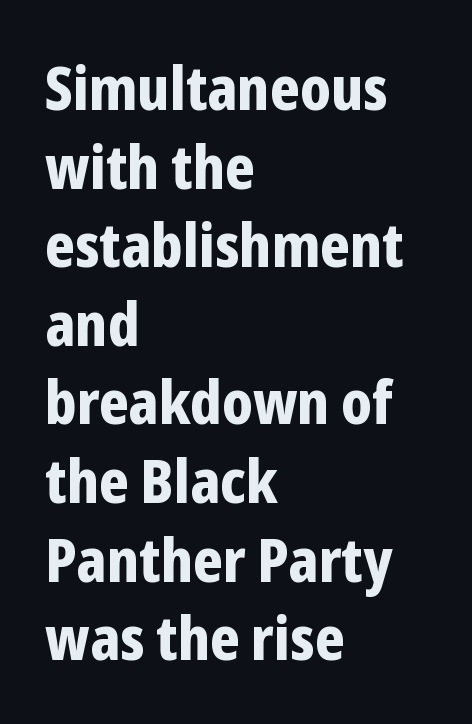
Reading down the column, the eye jumps a familiar distance to each next line. Typographic density is high because the face is bold. Any mark beneath the type? The region is blank. This is the regular roman posture of the typeface. Spacing verdict: proportional, widths tailored to each character.
